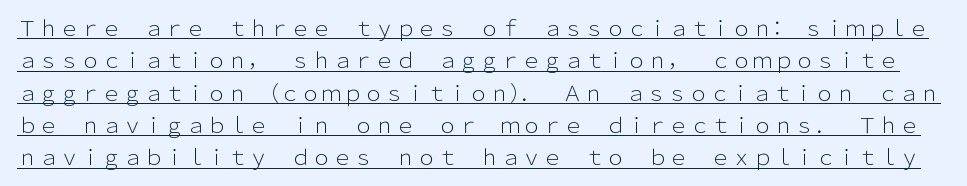
The image shows 21 px text type, upright; set normal line spacing (1.54x), normal letter spacing, underlined.
